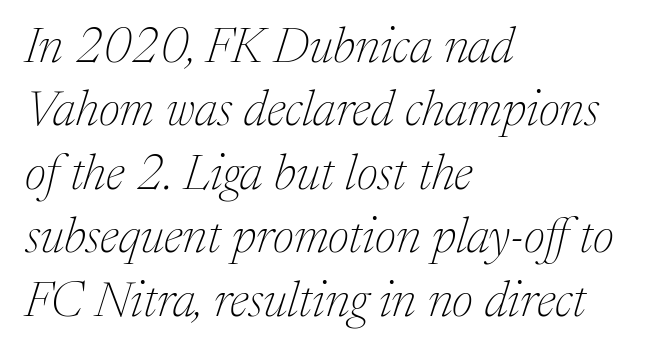
{"serif": "yes", "italic": "yes", "lean": "right", "slant_degrees": 17, "bold": "no", "weight": "thin", "width": "normal", "stroke_contrast": "medium", "x_height": "medium", "monospaced": "no", "underline": "no", "align": "left", "line_spacing": "normal", "line_spacing_ratio": 1.27, "letter_spacing": "normal", "letter_spacing_em": 0.0, "glyph_px": 50}
